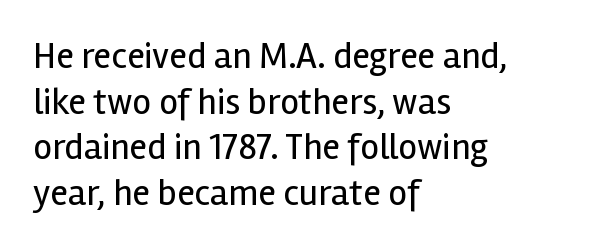
The image shows 37 px regular-weight sans-serif type, upright; set left-aligned, line spacing 1.23x, normal letter spacing, not underlined; a medium x-height.
